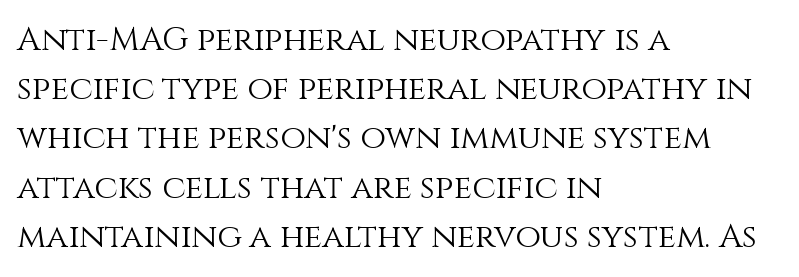
The image shows 33 px light type, upright; set left-aligned, normal line spacing (1.49x), normal letter spacing, not underlined; medium stroke contrast and a large x-height.
